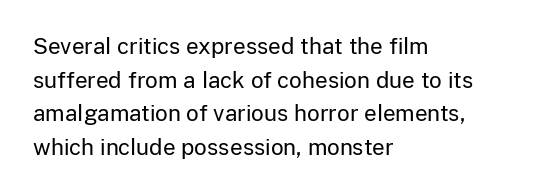
Unbolded letterforms with no extra heft. The letterforms sit shoulder to shoulder at normal distance. Line spacing here is normal. Glance below the letters and you will spot only blank space. Visually the block forms a straight wall on the left and a jagged coastline on the right.
